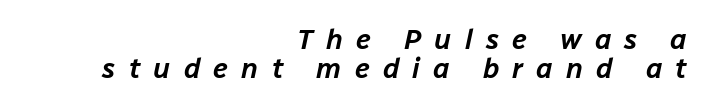
The image shows 28 px text type, italic (leaning right); set right-aligned, tight line spacing (1.02x), unusually wide letter spacing (+0.47 em), not underlined; low stroke contrast and a medium x-height.
